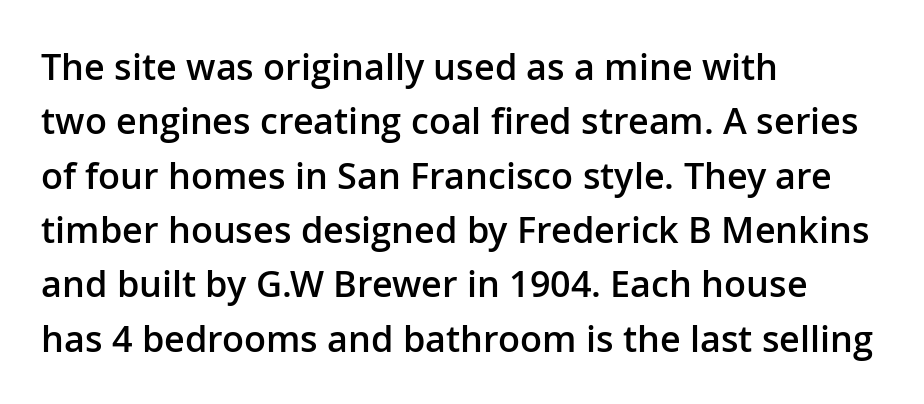
{"serif": "no", "italic": "no", "bold": "semi", "weight": "semibold", "width": "normal", "stroke_contrast": "low", "x_height": "medium", "monospaced": "no", "underline": "no", "align": "left", "line_spacing": "normal", "line_spacing_ratio": 1.51, "letter_spacing": "normal", "letter_spacing_em": 0.0, "glyph_px": 36}
